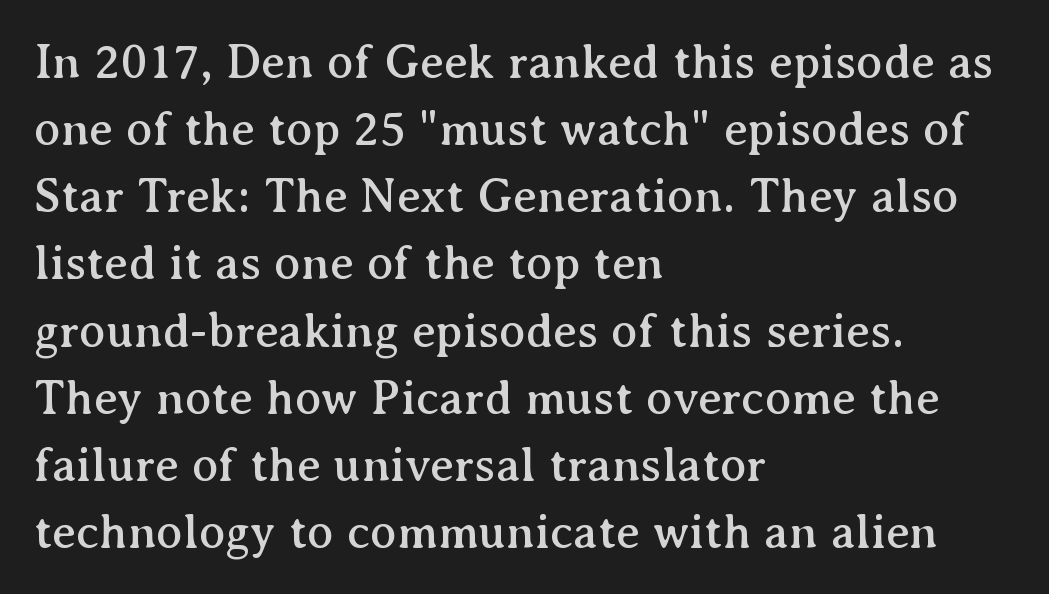
{"serif": "yes", "italic": "no", "width": "normal", "stroke_contrast": "medium", "x_height": "medium", "monospaced": "no", "underline": "no", "align": "left", "line_spacing": "normal", "line_spacing_ratio": 1.37, "letter_spacing": "normal", "letter_spacing_em": 0.0, "glyph_px": 49}
